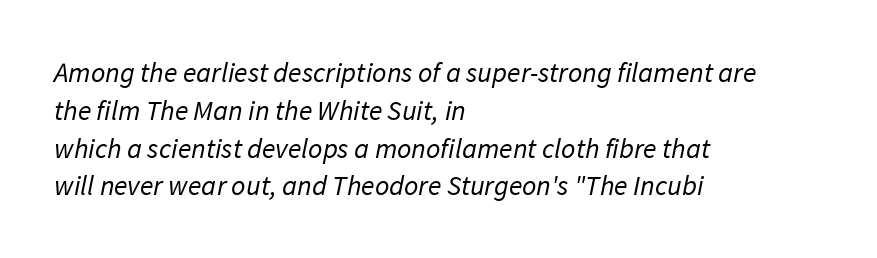
{"serif": "no", "bold": "no", "weight": "regular", "width": "normal", "stroke_contrast": "low", "x_height": "medium", "monospaced": "no", "underline": "no", "align": "left", "line_spacing": "normal", "line_spacing_ratio": 1.35, "letter_spacing": "normal", "letter_spacing_em": 0.0, "glyph_px": 28}
